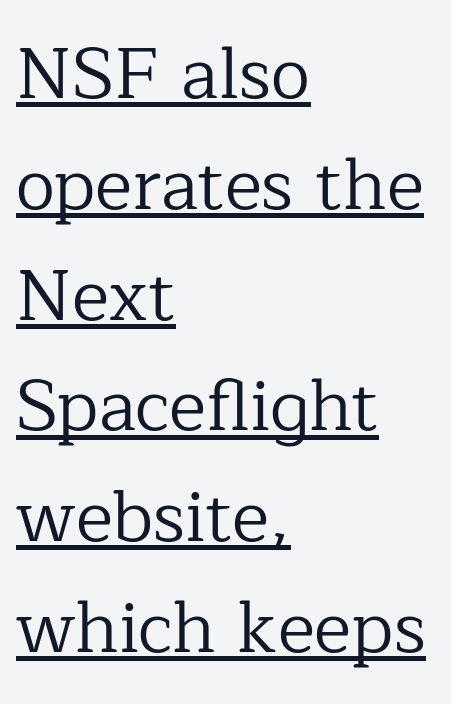
The image shows 71 px regular-weight serif type, upright; set left-aligned, normal line spacing (1.56x), normal letter spacing, underlined; low stroke contrast and a medium x-height.
